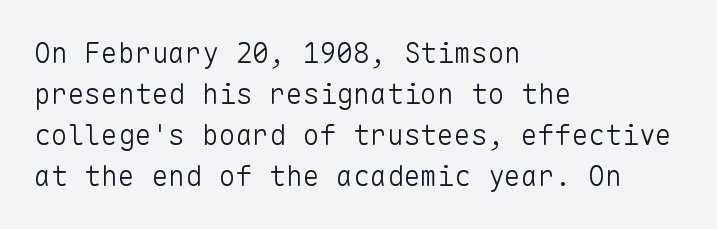
Regarding leading, the lines here are spaced in the standard way. It's the straight-up-and-down kind of type. Any mark beneath the type? The region is blank. Does the copy run flush right? No — it runs flush left. The font is comparable to plain body text, perhaps lighter. Fixed-width glyphs throughout — classic coding-font behaviour.
